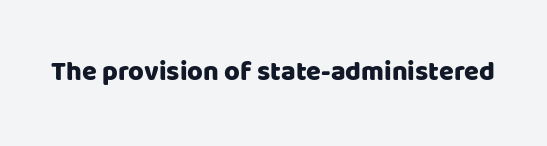
Q: Is the text italic (slanted)? A: No, it is upright.
Q: Is the text underlined? A: No.
Q: Is the spacing between letters normal or unusually wide? A: Normal.
